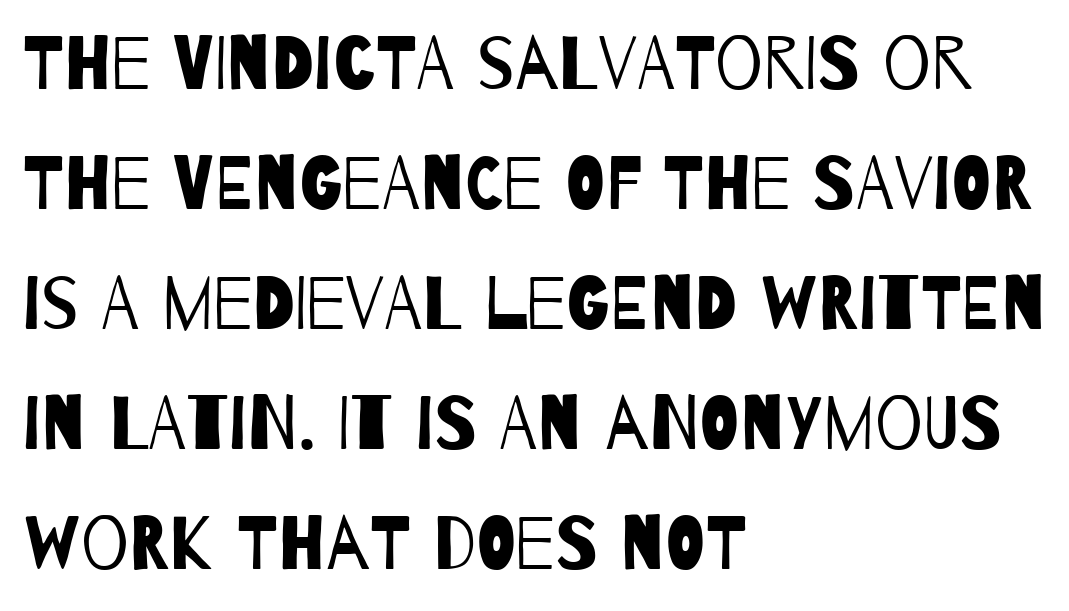
The image shows 75 px regular-weight, condensed sans-serif type; set left-aligned, normal line spacing (1.6x), normal letter spacing, not underlined; low stroke contrast and a large x-height.
